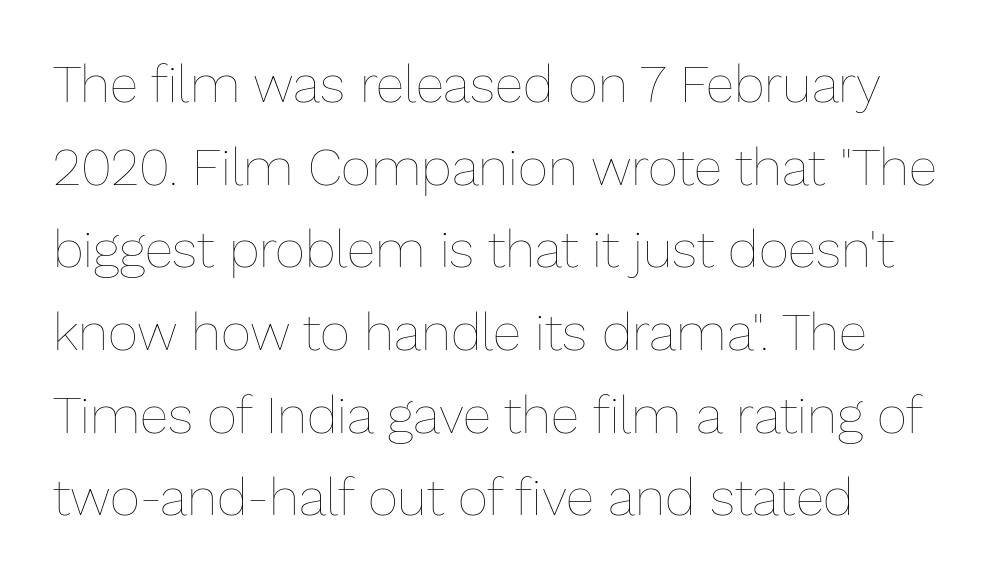
No heavy texture on the line: the type isn't bold. This sample uses plain, unmodified letter spacing. The rendering uses natural spacing where letterforms have individual widths. This sample uses an upright cut, with every glyph sitting square on the baseline.
